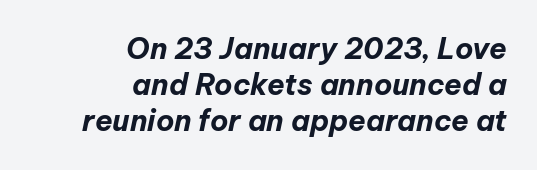
{"italic": "yes", "lean": "right", "slant_degrees": 12, "bold": "yes", "weight": "bold", "width": "normal", "stroke_contrast": "low", "x_height": "medium", "monospaced": "no", "underline": "no", "align": "right", "line_spacing": "normal", "line_spacing_ratio": 1.25, "letter_spacing": "normal", "letter_spacing_em": 0.0, "glyph_px": 29}
